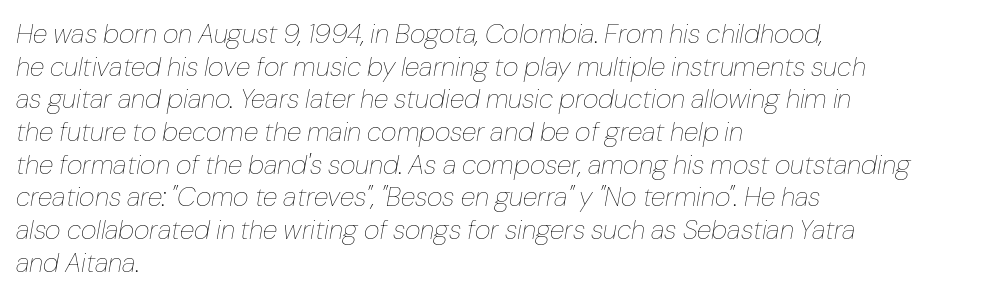
The image shows 27 px text type, italic (leaning right); set left-aligned, line spacing 1.21x, normal letter spacing, not underlined.
